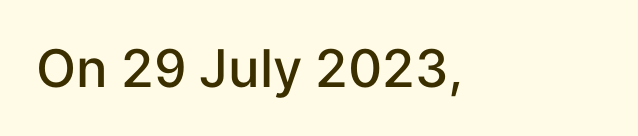
Q: Is the text bold? A: Semi-bold.
Q: Is the text italic (slanted)? A: No, it is upright.
Q: Is the typeface a serif or a sans-serif typeface? A: Sans-serif.
Q: Is the text underlined? A: No.
Q: Is the spacing between letters normal or unusually wide? A: Normal.
Q: Width (condensed, normal, or wide)? A: Normal.
Q: Stroke contrast? A: Low.
Q: x-height? A: Medium.
Q: Monospaced? A: No.
